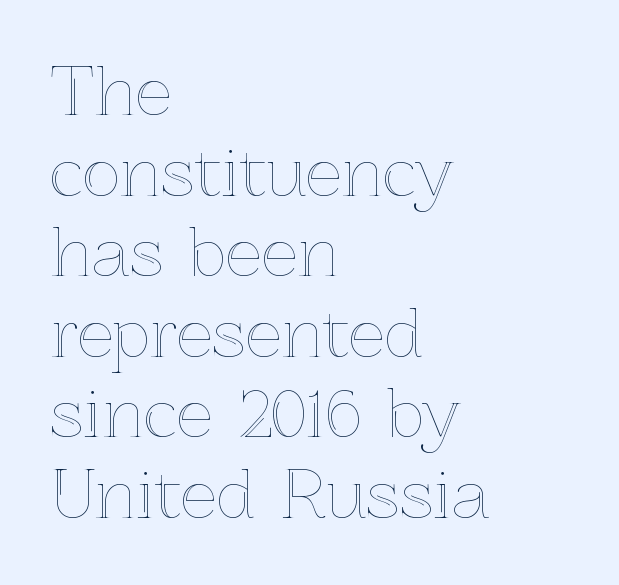
Q: Is the text italic (slanted)? A: No, it is upright.
Q: Is the text underlined? A: No.
Q: How is the paragraph aligned? A: Left-aligned.
Q: Is the spacing between letters normal or unusually wide? A: Normal.
Q: Width (condensed, normal, or wide)? A: Normal.
Q: x-height? A: Medium.
Q: Monospaced? A: No.
